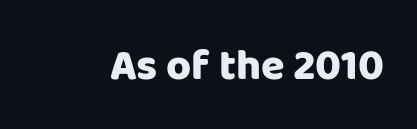
The image shows 43 px heavy sans-serif type, upright; set normal letter spacing, not underlined; low stroke contrast and a large x-height.
